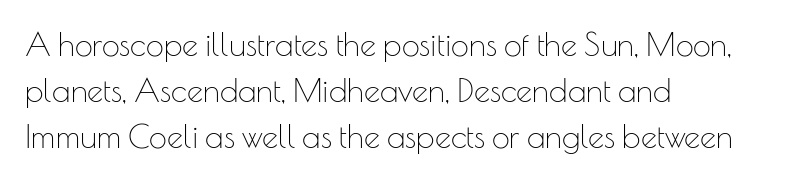
Q: Is the text bold? A: No.
Q: Is the text italic (slanted)? A: No, it is upright.
Q: Is the typeface a serif or a sans-serif typeface? A: Sans-serif.
Q: Is the text underlined? A: No.
Q: How is the paragraph aligned? A: Left-aligned.
Q: Is the spacing between letters normal or unusually wide? A: Normal.
Q: Is the spacing between lines tight, normal or loose? A: Normal.
Q: Width (condensed, normal, or wide)? A: Normal.
Q: Stroke contrast? A: Low.
Q: x-height? A: Small.
Q: Monospaced? A: No.
